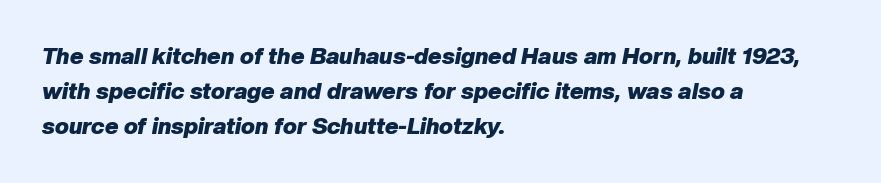
Q: Is the text bold? A: Yes.
Q: Is the text italic (slanted)? A: Yes, it leans right by about 10 degrees.
Q: Is the text underlined? A: No.
Q: How is the paragraph aligned? A: Left-aligned.
Q: Is the spacing between letters normal or unusually wide? A: Normal.
Q: Is the spacing between lines tight, normal or loose? A: Normal.
